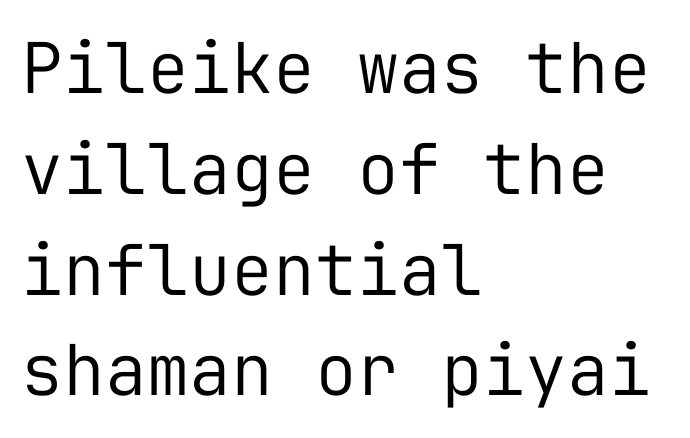
Font category for this specimen: sans-serif. Letters have the restrained weight of plain body copy at most. Compared with typical body copy, the letter spacing here is the same. Has an underline been added? It has not.
